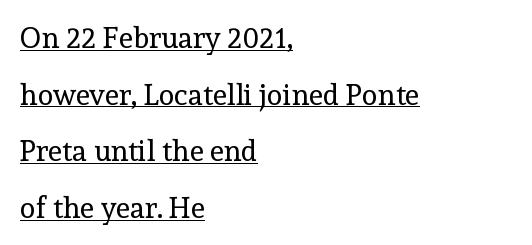
The image shows 29 px regular-weight serif type, upright; set left-aligned, loose line spacing (1.95x), normal letter spacing, underlined; a medium x-height.
